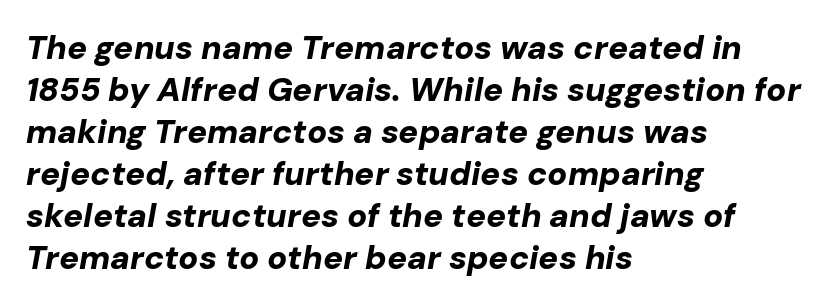
Q: Is the text bold? A: Yes.
Q: Is the text italic (slanted)? A: Yes, it leans right by about 10 degrees.
Q: Is the text underlined? A: No.
Q: How is the paragraph aligned? A: Left-aligned.
Q: Is the spacing between letters normal or unusually wide? A: Normal.
Q: Is the spacing between lines tight, normal or loose? A: Normal.
Q: Width (condensed, normal, or wide)? A: Normal.
Q: Stroke contrast? A: Low.
Q: x-height? A: Medium.
Q: Monospaced? A: No.
